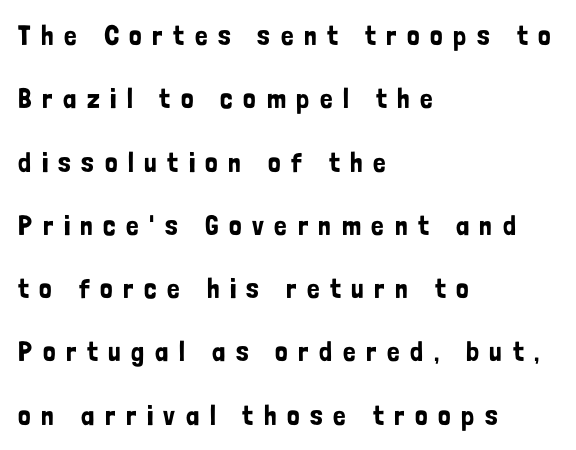
Nobody drew a line under any word here. The type sits square on the baseline with zero lean. Varying glyph widths throughout — classic text-font behaviour. Each letter's strokes conclude bluntly, with no projecting serifs. Students, note that the glyphs here are deliberately spaced far apart. Horizontal alignment here is leftward, the default for most running prose.
